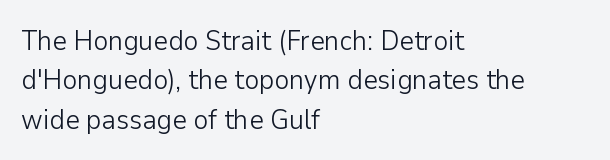
Q: Is the text bold? A: No.
Q: Is the text italic (slanted)? A: No, it is upright.
Q: Is the typeface a serif or a sans-serif typeface? A: Sans-serif.
Q: Is the text underlined? A: No.
Q: How is the paragraph aligned? A: Left-aligned.
Q: Is the spacing between letters normal or unusually wide? A: Normal.
Q: Is the spacing between lines tight, normal or loose? A: Normal.
Q: Width (condensed, normal, or wide)? A: Normal.
Q: Stroke contrast? A: Low.
Q: x-height? A: Medium.
Q: Monospaced? A: No.
